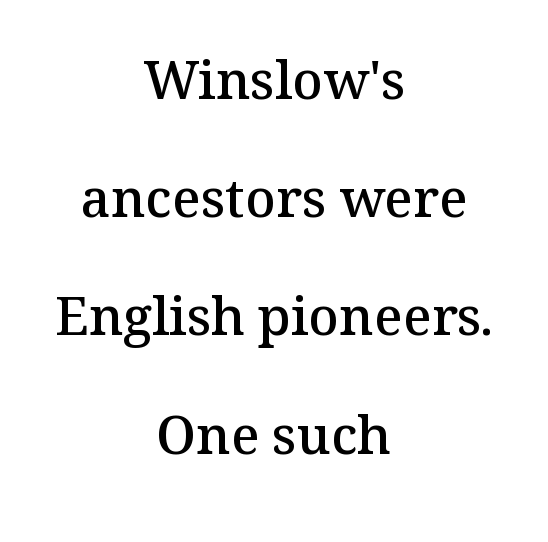
Q: Is the text bold? A: Semi-bold.
Q: Is the text italic (slanted)? A: No, it is upright.
Q: Is the typeface a serif or a sans-serif typeface? A: Serif.
Q: Is the text underlined? A: No.
Q: How is the paragraph aligned? A: Centered.
Q: Is the spacing between letters normal or unusually wide? A: Normal.
Q: Is the spacing between lines tight, normal or loose? A: Loose.
Q: Width (condensed, normal, or wide)? A: Normal.
Q: Stroke contrast? A: Medium.
Q: x-height? A: Medium.
Q: Monospaced? A: No.
